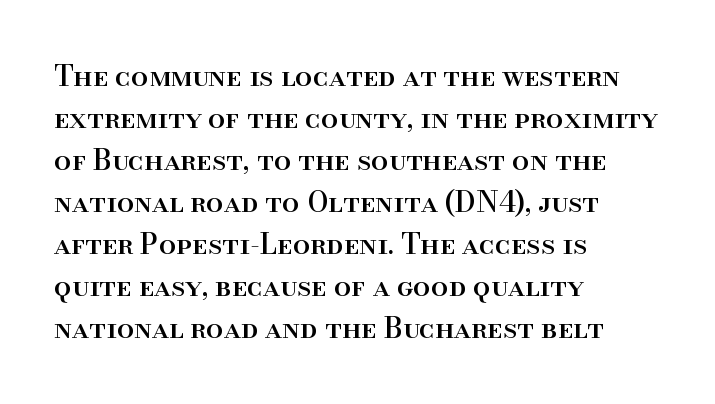
The image shows 28 px serif type, upright; set left-aligned, normal line spacing (1.5x), normal letter spacing, not underlined; high stroke contrast and a small x-height.
